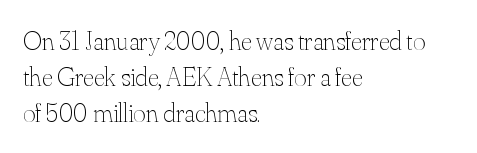
The image shows 27 px text type, upright; set left-aligned, normal line spacing (1.34x), normal letter spacing, not underlined.
